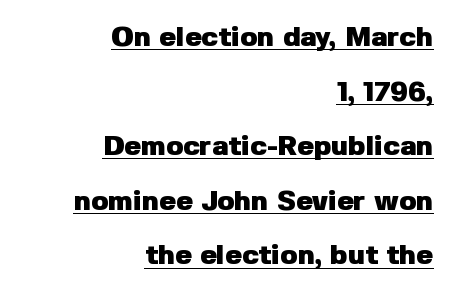
{"serif": "no", "italic": "no", "bold": "yes", "weight": "heavy", "width": "normal", "stroke_contrast": "low", "x_height": "medium", "monospaced": "no", "underline": "yes", "align": "right", "line_spacing": "loose", "line_spacing_ratio": 1.95, "letter_spacing": "normal", "letter_spacing_em": 0.0, "glyph_px": 28}
